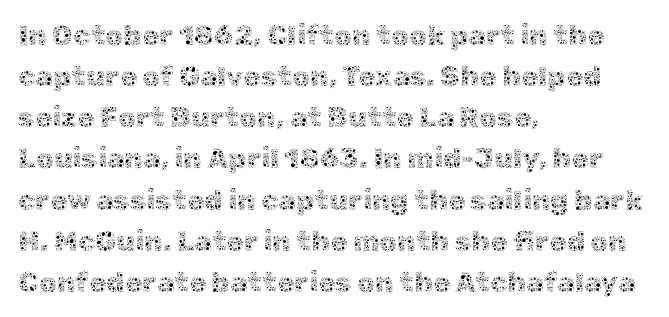
The image shows 28 px thin type, upright; set left-aligned, normal line spacing (1.47x), normal letter spacing, not underlined; a medium x-height.
